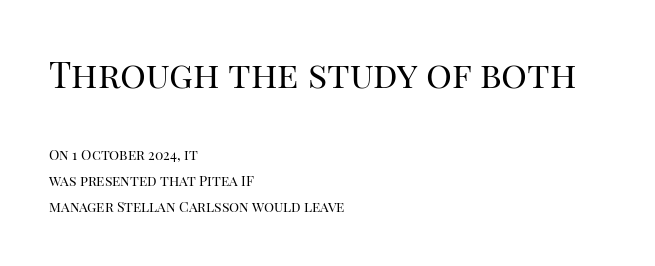
{"serif": "yes", "italic": "no", "bold": "no", "weight": "regular", "width": "normal", "stroke_contrast": "high", "x_height": "large", "monospaced": "no", "underline": "no", "align": "left", "line_spacing_ratio": 1.85, "letter_spacing": "normal", "letter_spacing_em": 0.0, "larger_block": "first", "size_ratio": 2.57, "glyph_px": 36}
